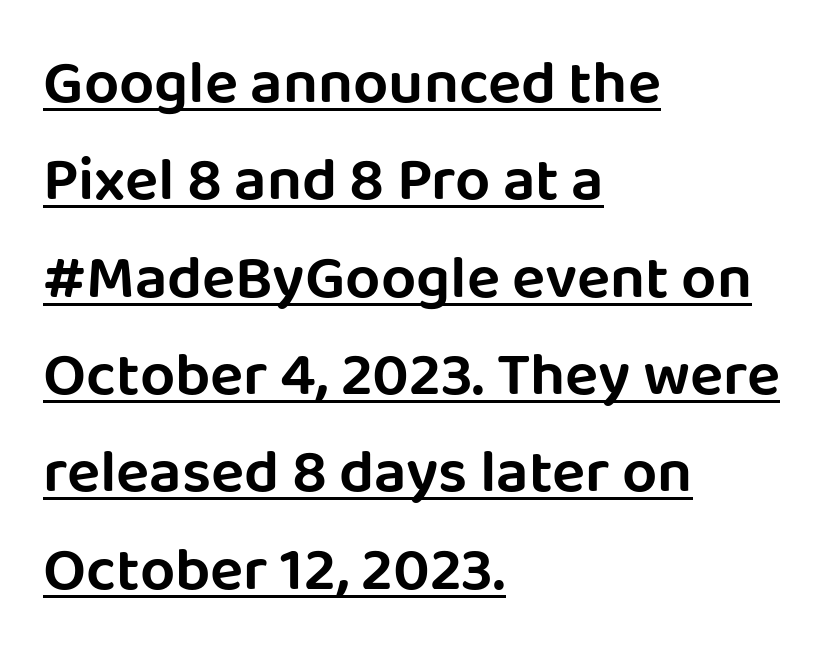
Q: Is the text italic (slanted)? A: No, it is upright.
Q: Is the typeface a serif or a sans-serif typeface? A: Sans-serif.
Q: Is the text underlined? A: Yes.
Q: How is the paragraph aligned? A: Left-aligned.
Q: Is the spacing between letters normal or unusually wide? A: Normal.
Q: Is the spacing between lines tight, normal or loose? A: Normal.
Q: Width (condensed, normal, or wide)? A: Normal.
Q: Stroke contrast? A: Low.
Q: x-height? A: Large.
Q: Monospaced? A: No.
